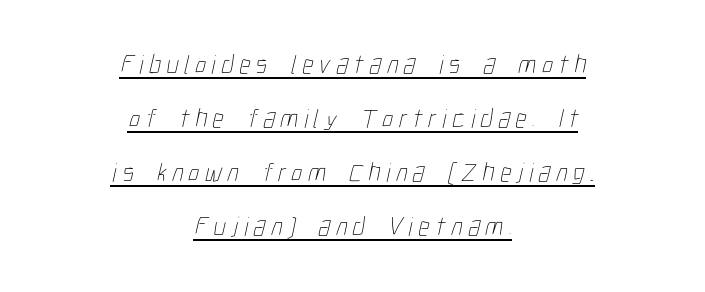
Q: Is the text bold? A: No.
Q: Is the text underlined? A: Yes.
Q: How is the paragraph aligned? A: Centered.
Q: Is the spacing between letters normal or unusually wide? A: Unusually wide.
Q: Is the spacing between lines tight, normal or loose? A: Loose.
